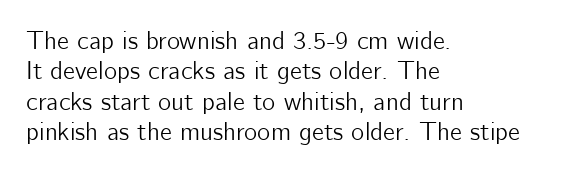
The typography opts for an upright posture over an oblique one. The letterforms sit shoulder to shoulder at normal distance. Compared with a centered layout, this one pins lines to the left instead. Descenders are the only things crossing below the line.
